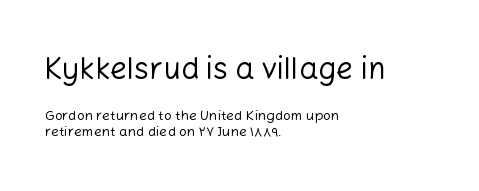
Q: Is the text bold? A: No.
Q: Is the text italic (slanted)? A: No, it is upright.
Q: Is the typeface a serif or a sans-serif typeface? A: Sans-serif.
Q: Is the text underlined? A: No.
Q: How is the paragraph aligned? A: Left-aligned.
Q: Is the spacing between letters normal or unusually wide? A: Normal.
Q: Which block of text is set in a larger size, the first (top) or the second (bottom)? A: The first (top) one.
Q: Width (condensed, normal, or wide)? A: Normal.
Q: Stroke contrast? A: Low.
Q: x-height? A: Medium.
Q: Monospaced? A: No.
